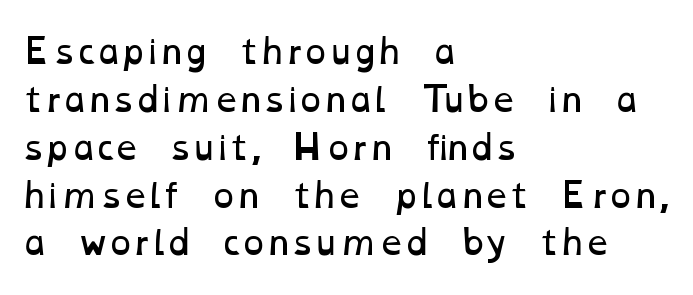
{"bold": "no", "weight": "regular", "width": "wide", "stroke_contrast": "low", "x_height": "medium", "monospaced": "no", "underline": "no", "align": "left", "line_spacing": "normal", "line_spacing_ratio": 1.45, "letter_spacing": "normal", "letter_spacing_em": 0.0, "glyph_px": 33}
